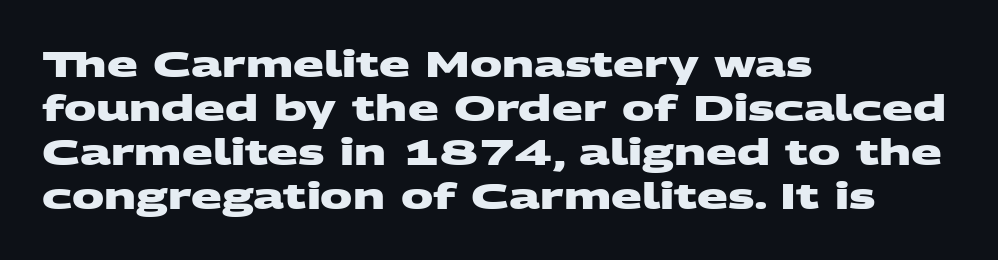
Q: Is the text bold? A: Yes.
Q: Is the typeface a serif or a sans-serif typeface? A: Sans-serif.
Q: Is the text underlined? A: No.
Q: How is the paragraph aligned? A: Left-aligned.
Q: Is the spacing between letters normal or unusually wide? A: Normal.
Q: Width (condensed, normal, or wide)? A: Wide.
Q: Stroke contrast? A: Medium.
Q: x-height? A: Large.
Q: Monospaced? A: No.
